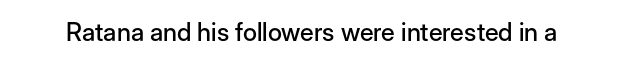
{"italic": "no", "underline": "no", "letter_spacing": "normal", "letter_spacing_em": 0.0, "glyph_px": 25}
